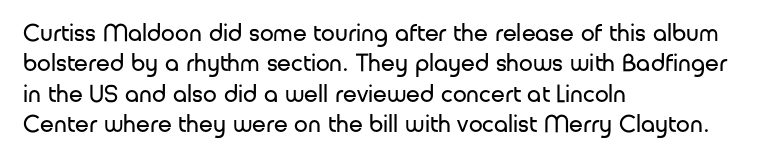
Nope, not italic — everything's standing straight. Only glyphs here, with clear space below each row. Leftover space on each line is placed entirely after the last word. The gaps between neighbouring characters are ordinary and unremarkable. A light-to-regular cut is what we see here.
